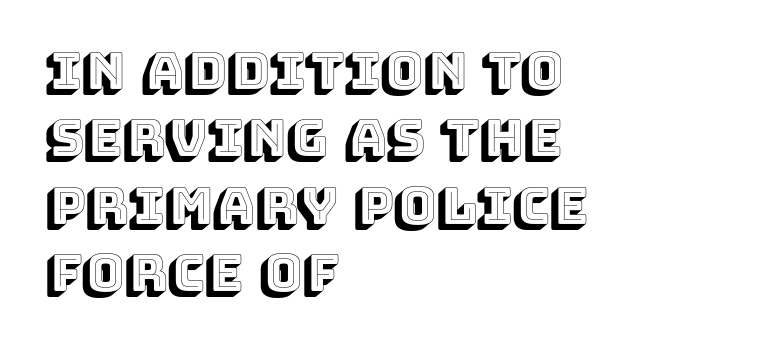
{"italic": "no", "width": "normal", "x_height": "large", "monospaced": "no", "underline": "no", "align": "left", "line_spacing": "normal", "line_spacing_ratio": 1.32, "letter_spacing": "normal", "letter_spacing_em": 0.0, "glyph_px": 51}
